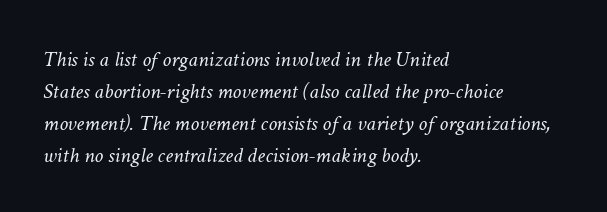
Q: Is the text bold? A: No.
Q: Is the text italic (slanted)? A: Yes, it leans right by about 11 degrees.
Q: Is the text underlined? A: No.
Q: How is the paragraph aligned? A: Left-aligned.
Q: Is the spacing between letters normal or unusually wide? A: Normal.
Q: Is the spacing between lines tight, normal or loose? A: Normal.
